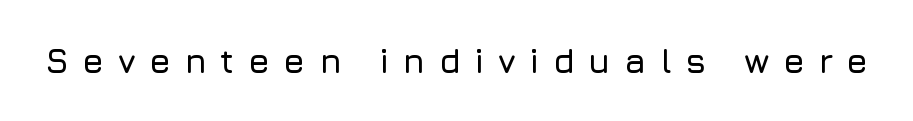
The image shows 34 px sans-serif type, upright; set unusually wide letter spacing (+0.4 em), not underlined; low stroke contrast and a medium x-height.
